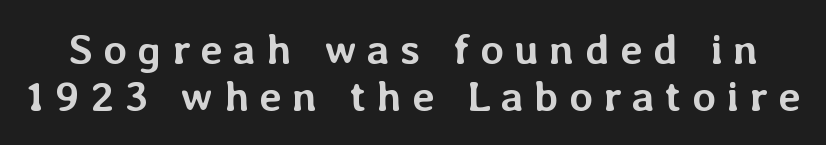
The rendering uses a small line-height, squeezing the rows. Typesetter's note: full bold, strokes at maximum text heaviness. The space beneath each line is pristine and unruled. Note the varied advance widths — an 'i' is clearly narrower than an 'm'. When letters stand straight like this, we call the style roman or upright. Glyph-to-glyph distance is far greater than everyday printed text.
